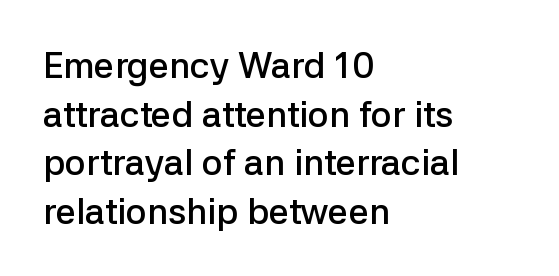
{"serif": "no", "italic": "no", "bold": "semi", "weight": "semibold", "width": "normal", "stroke_contrast": "low", "x_height": "medium", "monospaced": "no", "underline": "no", "align": "left", "line_spacing": "normal", "line_spacing_ratio": 1.35, "letter_spacing": "normal", "letter_spacing_em": 0.0, "glyph_px": 36}
